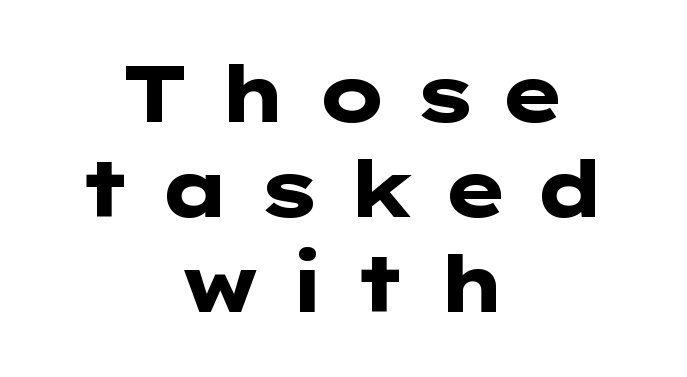
The glyphs have the mass of a bold cut. Words float on clear page, feet unadorned. Horizontal alignment here is central, giving a formal, balanced look. The axis of the letterforms is exactly vertical.
